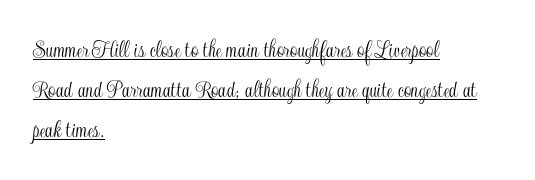
{"underline": "yes", "align": "left", "line_spacing": "normal", "line_spacing_ratio": 1.53, "letter_spacing": "normal", "letter_spacing_em": 0.0, "glyph_px": 26}
